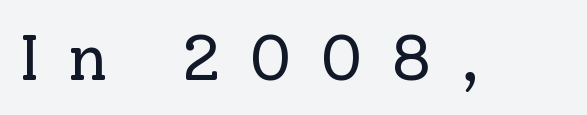
The image shows 64 px regular-weight serif type, upright; set unusually wide letter spacing (+0.44 em), not underlined; low stroke contrast and a medium x-height.
